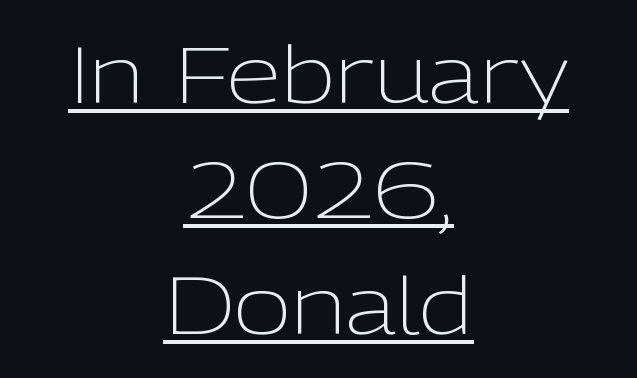
The typeface has the unassuming heft of standard copy or less. A typesetter would label this face a sans. The passage shown has conventional tracking throughout. The whitespace from short lines is split evenly between both sides.
